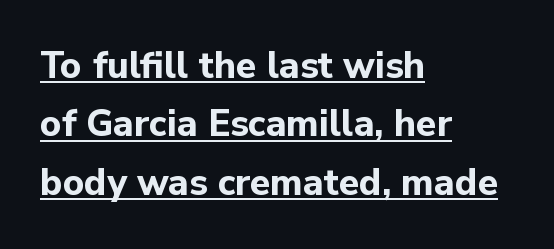
Q: Is the text bold? A: Yes.
Q: Is the text italic (slanted)? A: No, it is upright.
Q: Is the typeface a serif or a sans-serif typeface? A: Sans-serif.
Q: Is the text underlined? A: Yes.
Q: How is the paragraph aligned? A: Left-aligned.
Q: Is the spacing between letters normal or unusually wide? A: Normal.
Q: Is the spacing between lines tight, normal or loose? A: Normal.
Q: Width (condensed, normal, or wide)? A: Normal.
Q: Stroke contrast? A: Low.
Q: x-height? A: Medium.
Q: Monospaced? A: No.
